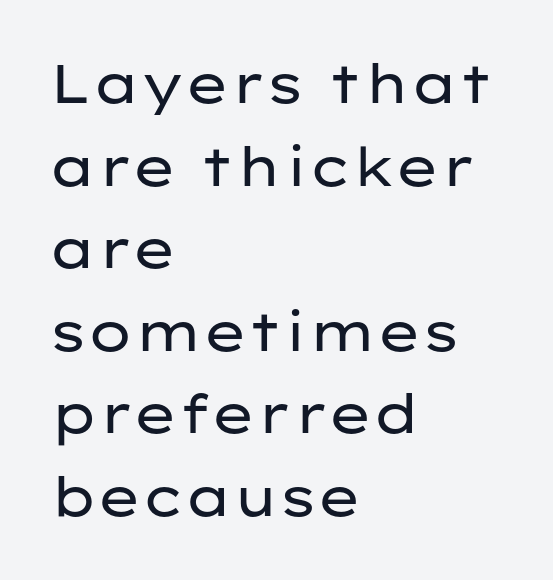
In terms of leading, this rendering sits right in the middle. Descender tails drop into unmarked territory. A light-to-regular cut is what we see here. Posture: vertical. To sum up the face: it is a sans, with no serifs.
